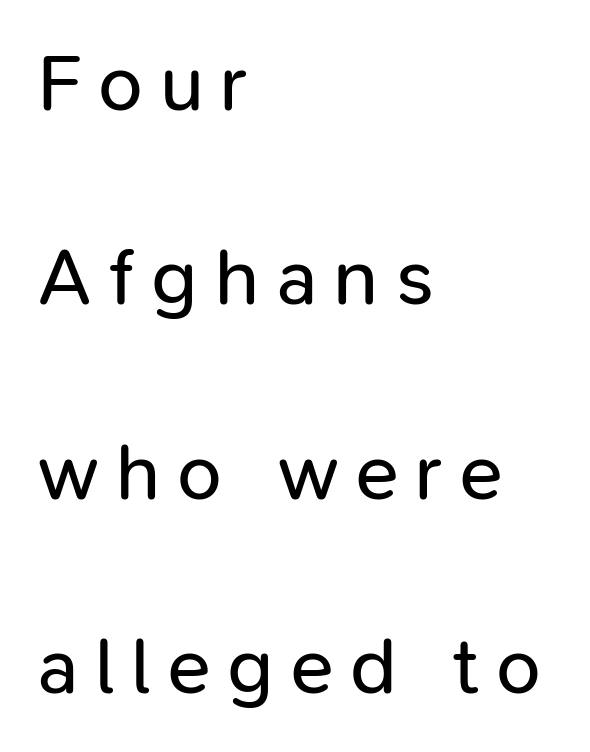
Q: Is the text bold? A: No.
Q: Is the text italic (slanted)? A: No, it is upright.
Q: Is the typeface a serif or a sans-serif typeface? A: Sans-serif.
Q: Is the text underlined? A: No.
Q: How is the paragraph aligned? A: Left-aligned.
Q: Is the spacing between letters normal or unusually wide? A: Unusually wide.
Q: Is the spacing between lines tight, normal or loose? A: Loose.
Q: Width (condensed, normal, or wide)? A: Normal.
Q: Stroke contrast? A: Low.
Q: x-height? A: Medium.
Q: Monospaced? A: No.
